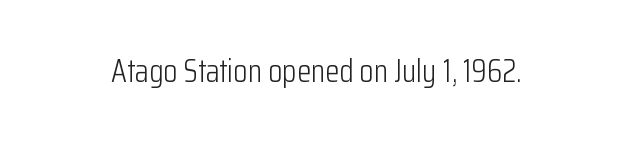
{"serif": "no", "italic": "no", "bold": "no", "weight": "light", "width": "condensed", "stroke_contrast": "low", "x_height": "medium", "monospaced": "no", "underline": "no", "letter_spacing": "normal", "letter_spacing_em": 0.0, "glyph_px": 32}
